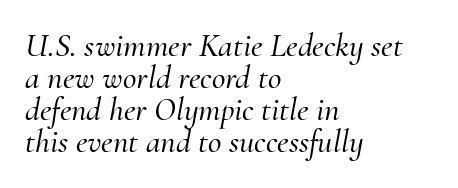
Nothing unusual about the tracking: characters are spaced as the font intends. The specimen reads as italic at a glance. Descender tails drop into unmarked territory. Where is the straight margin? On the left. Do the characters align in a grid? No, the font is proportional.
